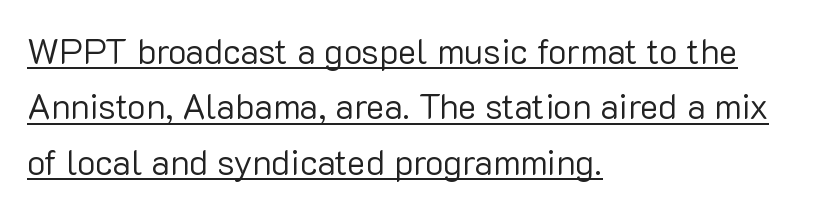
Heft: none added — not bold. Unlike a traditional serif, this face leaves its strokes unadorned. The gaps between neighbouring characters are ordinary and unremarkable. Compared with a centered layout, this one pins lines to the left instead.
